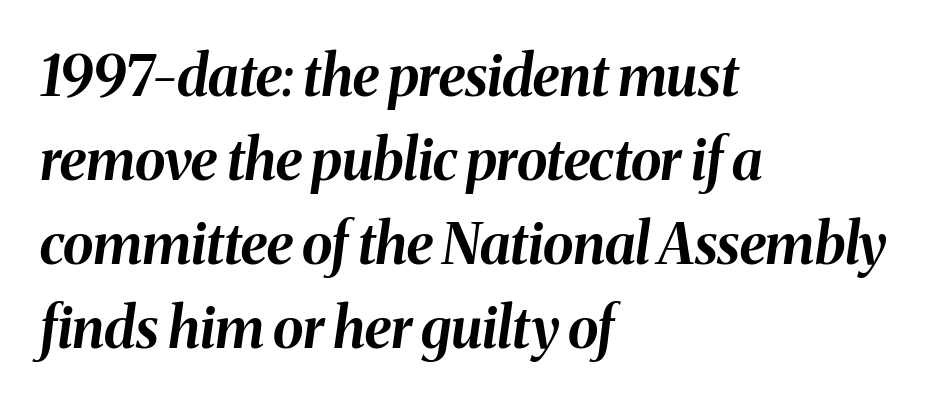
Q: Is the text bold? A: Yes.
Q: Is the text italic (slanted)? A: Yes, it leans right by about 8 degrees.
Q: Is the text underlined? A: No.
Q: How is the paragraph aligned? A: Left-aligned.
Q: Is the spacing between letters normal or unusually wide? A: Normal.
Q: Is the spacing between lines tight, normal or loose? A: Normal.
Q: Width (condensed, normal, or wide)? A: Normal.
Q: Stroke contrast? A: Medium.
Q: x-height? A: Medium.
Q: Monospaced? A: No.
